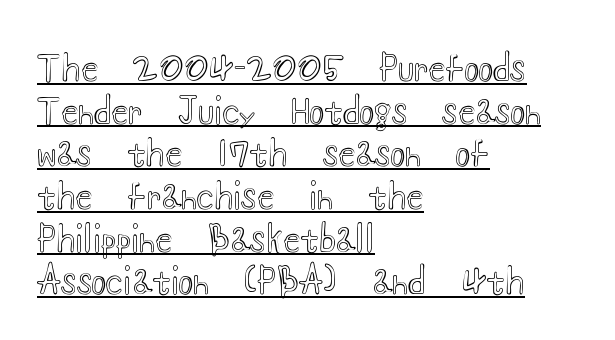
Note the varied advance widths — an 'i' is clearly narrower than an 'm'. It's the straight-up-and-down kind of type. Quick note: underline on. Casual observation: everything's shoved over to the left.
